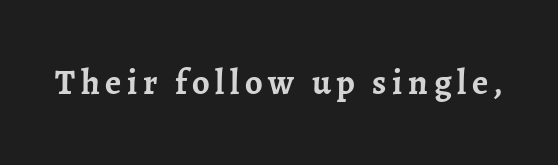
{"serif": "yes", "italic": "no", "bold": "yes", "weight": "semibold", "width": "normal", "stroke_contrast": "low", "x_height": "medium", "monospaced": "no", "underline": "no", "glyph_px": 35}
